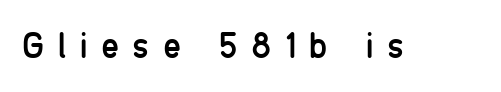
Descenders are the only things crossing below the line. This sample has the flowing, uneven cadence of proportional lettering. The line texture is sparse and dotted thanks to wide tracking. Each letter's strokes conclude bluntly, with no projecting serifs.
